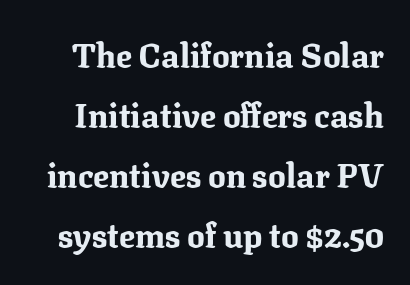
The image shows 33 px bold serif type, upright; set line spacing 1.82x, normal letter spacing, not underlined; medium stroke contrast and a medium x-height.
